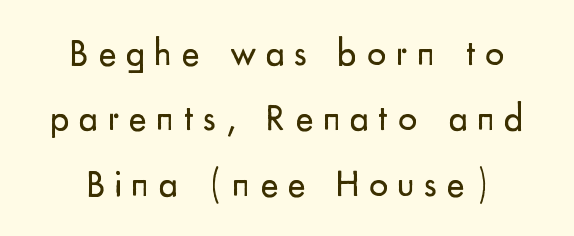
{"serif": "no", "italic": "no", "bold": "no", "weight": "regular", "width": "normal", "stroke_contrast": "low", "x_height": "small", "monospaced": "no", "underline": "no", "align": "center", "line_spacing_ratio": 1.72, "letter_spacing": "wide", "letter_spacing_em": 0.25, "glyph_px": 38}
